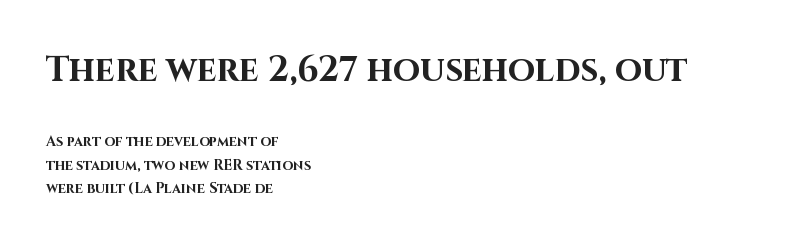
Does the copy run flush right? No — it runs flush left. Font category for this specimen: sans-serif. Is this a fixed-width face? No — the glyphs have proportional, varying widths. A normal amount of white space separates one row of letters from the next. Large over small — that's the arrangement of the two blocks here.
